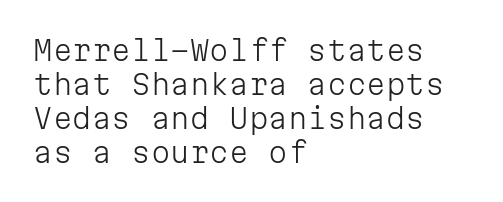
The image shows 28 px light sans-serif type, upright, monospaced; set left-aligned, line spacing 1.21x, normal letter spacing, not underlined; low stroke contrast and a medium x-height.
